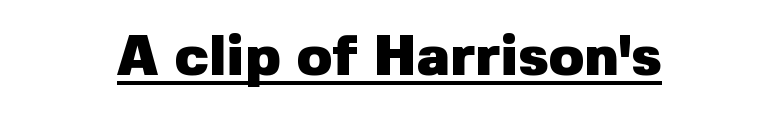
The image shows 57 px heavy sans-serif type, upright; set normal letter spacing, underlined; low stroke contrast and a medium x-height.
